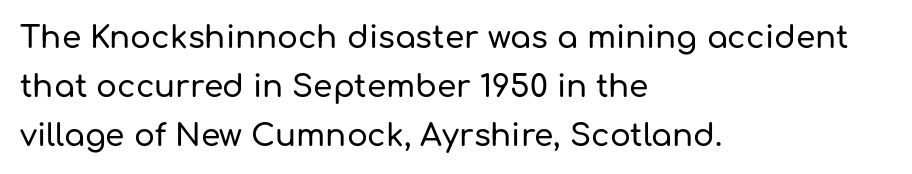
{"serif": "no", "italic": "no", "width": "normal", "stroke_contrast": "low", "x_height": "medium", "monospaced": "no", "underline": "no", "align": "left", "line_spacing": "normal", "line_spacing_ratio": 1.58, "letter_spacing": "normal", "letter_spacing_em": 0.0, "glyph_px": 31}
